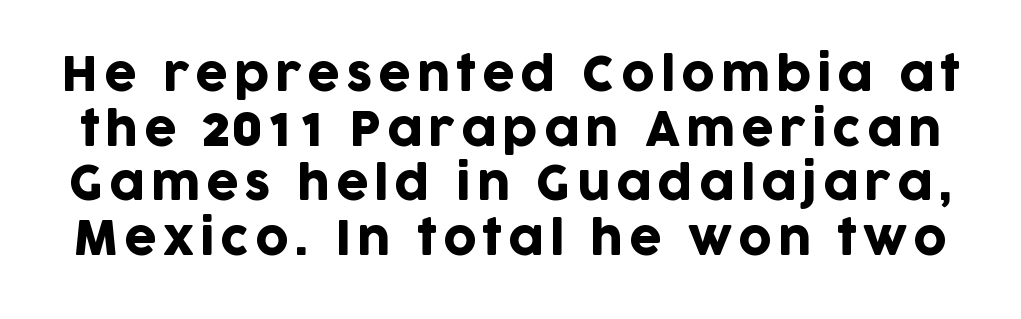
{"serif": "no", "italic": "no", "width": "normal", "stroke_contrast": "low", "x_height": "large", "monospaced": "no", "underline": "no", "line_spacing_ratio": 1.19, "glyph_px": 46}
